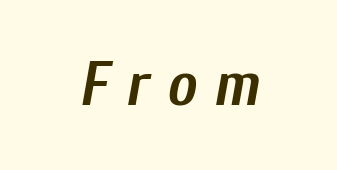
Character widths vary here, with narrow letters taking less room than wide ones. Underline: absent. What weight is shown? A full bold with thick strokes. Words appear elongated and porous because spacing is wide. Does the lettering tilt? It does — this is italic.
